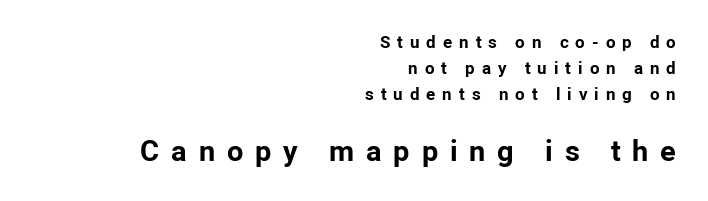
Q: Is the text bold? A: Yes.
Q: Is the text italic (slanted)? A: No, it is upright.
Q: Is the typeface a serif or a sans-serif typeface? A: Sans-serif.
Q: Is the text underlined? A: No.
Q: How is the paragraph aligned? A: Right-aligned.
Q: Is the spacing between letters normal or unusually wide? A: Unusually wide.
Q: Is the spacing between lines tight, normal or loose? A: Normal.
Q: Which block of text is set in a larger size, the first (top) or the second (bottom)? A: The second (bottom) one.
Q: Width (condensed, normal, or wide)? A: Normal.
Q: Stroke contrast? A: Low.
Q: x-height? A: Medium.
Q: Monospaced? A: No.
